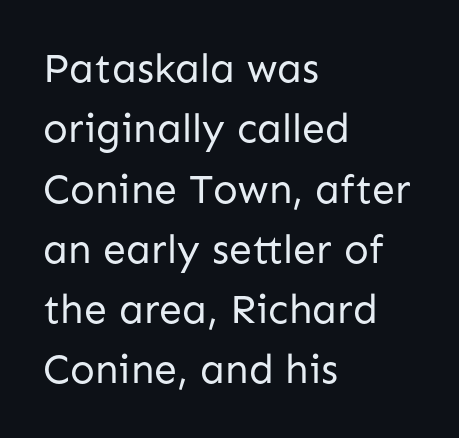
Vertical strokes here are truly vertical. Decoration check: the copy has no underline. The line-height multiplier appears to be the usual default. Each word holds together tightly as a unit, with standard inter-letter gaps.
